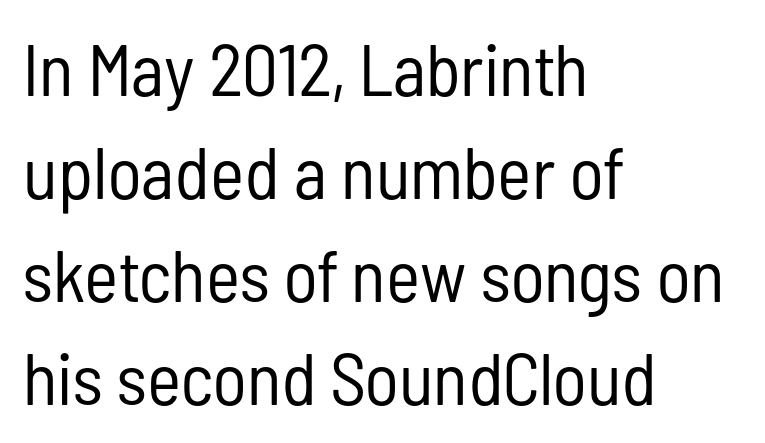
{"serif": "no", "italic": "no", "bold": "no", "weight": "regular", "width": "condensed", "stroke_contrast": "low", "x_height": "medium", "monospaced": "no", "underline": "no", "align": "left", "line_spacing": "normal", "line_spacing_ratio": 1.41, "letter_spacing": "normal", "letter_spacing_em": 0.0, "glyph_px": 73}
